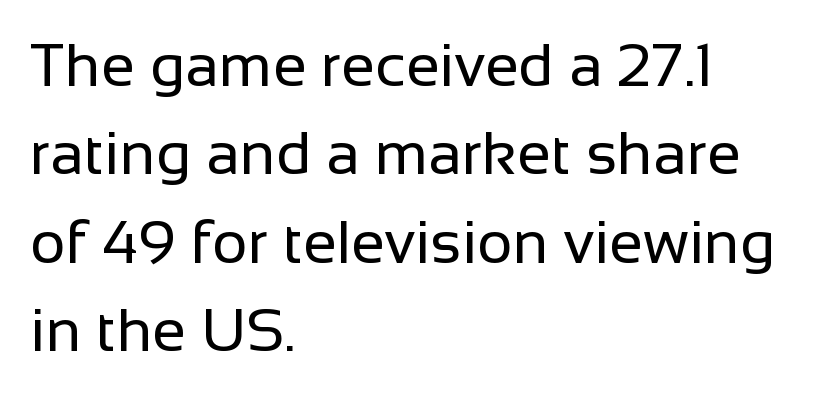
The image shows 61 px regular-weight sans-serif type, upright; set left-aligned, normal line spacing (1.45x), normal letter spacing, not underlined; low stroke contrast and a medium x-height.
